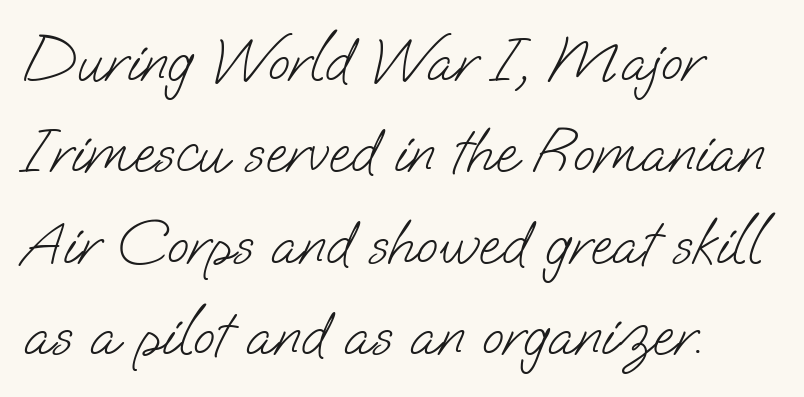
The image shows 63 px light sans-serif type; set left-aligned, normal line spacing (1.45x), normal letter spacing, not underlined; low stroke contrast and a small x-height.
